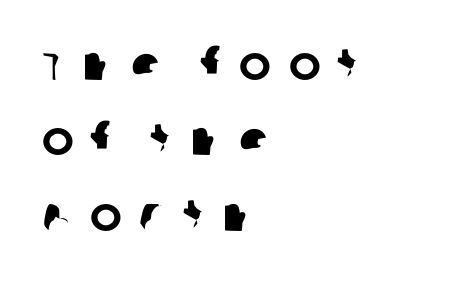
Q: Is the typeface a serif or a sans-serif typeface? A: Sans-serif.
Q: Is the text underlined? A: No.
Q: How is the paragraph aligned? A: Left-aligned.
Q: Is the spacing between letters normal or unusually wide? A: Unusually wide.
Q: Is the spacing between lines tight, normal or loose? A: Normal.
Q: Width (condensed, normal, or wide)? A: Normal.
Q: Stroke contrast? A: Low.
Q: x-height? A: Large.
Q: Monospaced? A: No.
